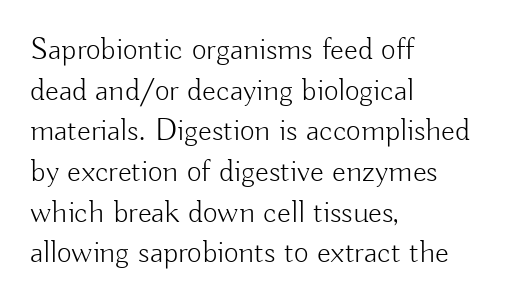
Notice how the stems are strictly vertical — no italics here. A quiet, ordinary-to-light weight characterises the typeface. Nothing unusual about the tracking: characters are spaced as the font intends. The string is rendered with underlining switched off. These lines are rendered in a variable-pitch font.
